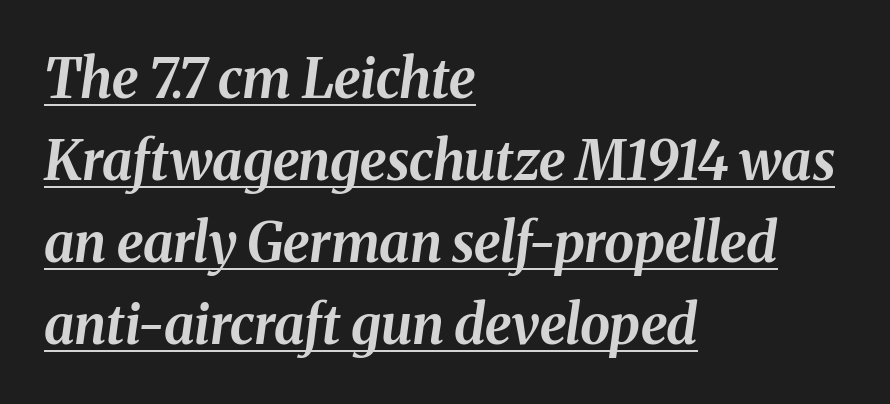
The image shows 54 px bold type, italic (leaning right); set left-aligned, normal line spacing (1.52x), normal letter spacing, underlined; medium stroke contrast and a medium x-height.
